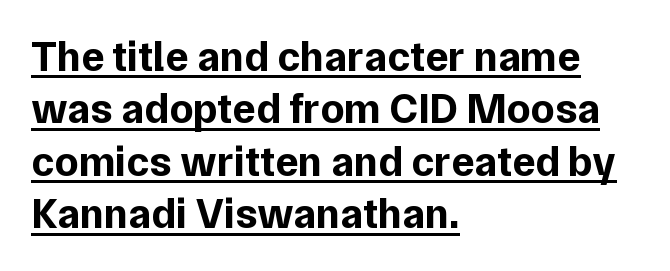
The glyphs in this specimen are sans serif. Rendered with straight, roman letterforms. Glance below the letters and you will spot a drawn line. Character widths vary here, with narrow letters taking less room than wide ones. Line beginnings align vertically; line endings do not. Spacing between characters is what you'd get straight out of the box.
